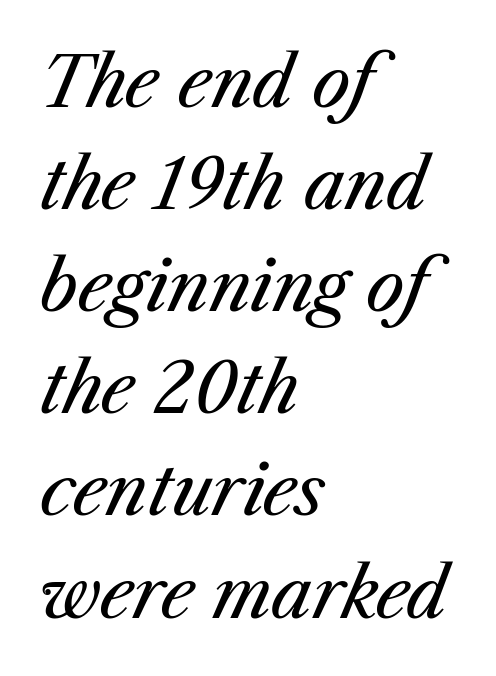
Q: Is the text bold? A: No.
Q: Is the text italic (slanted)? A: Yes, it leans right by about 23 degrees.
Q: Is the text underlined? A: No.
Q: How is the paragraph aligned? A: Left-aligned.
Q: Is the spacing between letters normal or unusually wide? A: Normal.
Q: Is the spacing between lines tight, normal or loose? A: Normal.
Q: Width (condensed, normal, or wide)? A: Normal.
Q: Stroke contrast? A: Medium.
Q: x-height? A: Medium.
Q: Monospaced? A: No.
